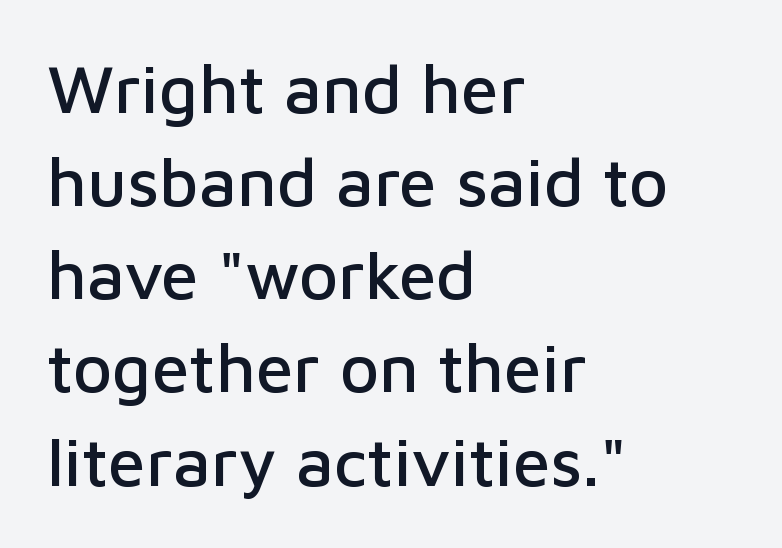
Q: Is the text italic (slanted)? A: No, it is upright.
Q: Is the typeface a serif or a sans-serif typeface? A: Sans-serif.
Q: Is the text underlined? A: No.
Q: How is the paragraph aligned? A: Left-aligned.
Q: Is the spacing between letters normal or unusually wide? A: Normal.
Q: Is the spacing between lines tight, normal or loose? A: Normal.
Q: Width (condensed, normal, or wide)? A: Normal.
Q: Stroke contrast? A: Low.
Q: x-height? A: Medium.
Q: Monospaced? A: No.
